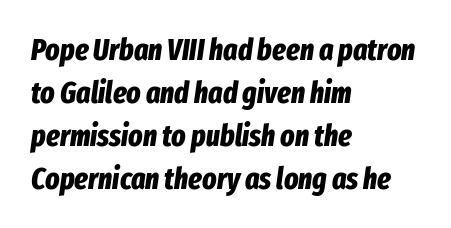
Typeset ragged right — the left edge is the straight one. You can tell it's italic because the verticals aren't actually vertical. Does the leading feel generous? No, just average. The rendering uses a bold face; every stroke is thick and dark. Has an underline been added? It has not.
